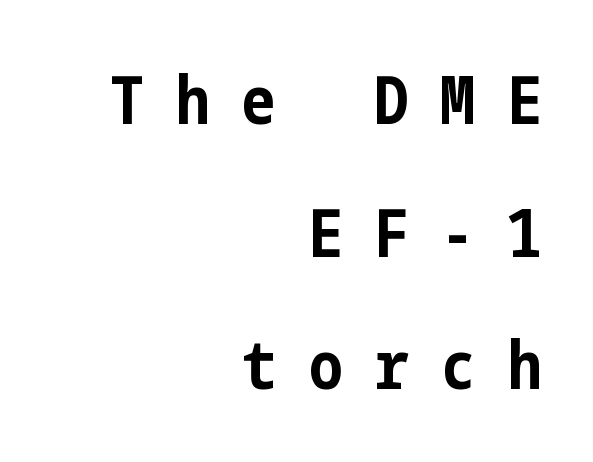
Q: Is the text bold? A: Yes.
Q: Is the text italic (slanted)? A: No, it is upright.
Q: Is the typeface a serif or a sans-serif typeface? A: Sans-serif.
Q: Is the text underlined? A: No.
Q: How is the paragraph aligned? A: Right-aligned.
Q: Is the spacing between letters normal or unusually wide? A: Unusually wide.
Q: Is the spacing between lines tight, normal or loose? A: Loose.
Q: Width (condensed, normal, or wide)? A: Condensed.
Q: Stroke contrast? A: Low.
Q: x-height? A: Medium.
